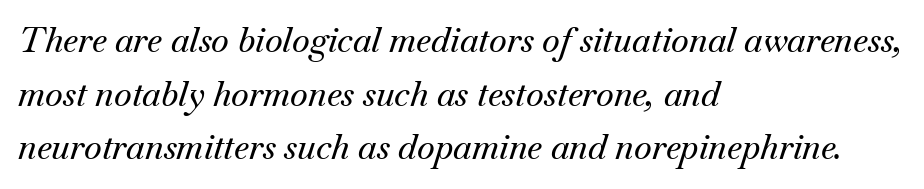
{"serif": "yes", "italic": "yes", "lean": "right", "slant_degrees": 18, "width": "normal", "stroke_contrast": "medium", "x_height": "small", "monospaced": "no", "underline": "no", "align": "left", "line_spacing": "normal", "line_spacing_ratio": 1.58, "letter_spacing": "normal", "letter_spacing_em": 0.0, "glyph_px": 34}
